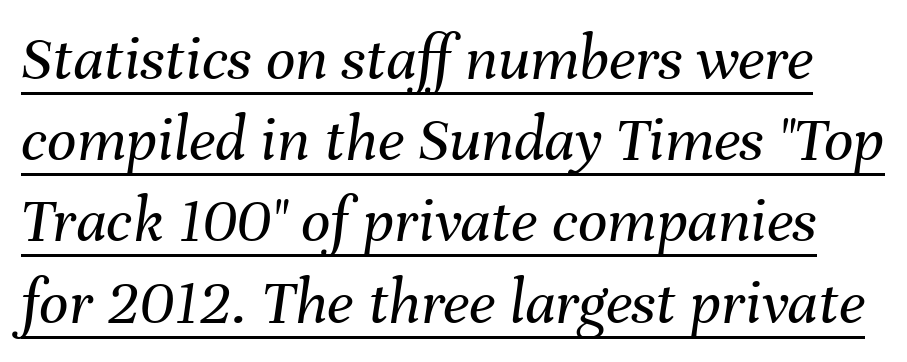
The image shows 65 px regular-weight type, italic (leaning right); set normal line spacing (1.25x), normal letter spacing, underlined; medium stroke contrast and a medium x-height.
